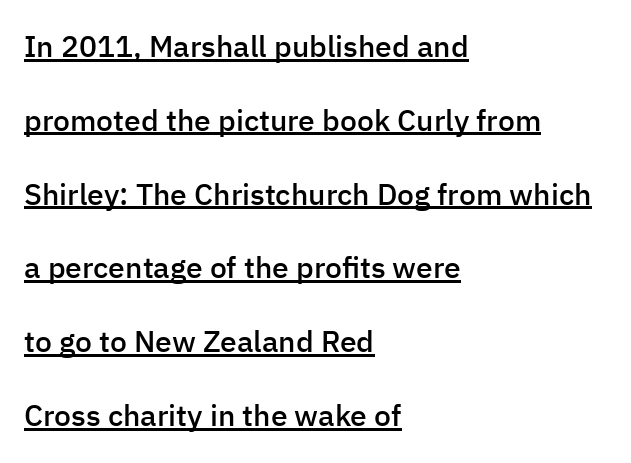
The image shows 30 px semibold sans-serif type, upright; set left-aligned, loose line spacing (2.46x), normal letter spacing, underlined; low stroke contrast and a medium x-height.
